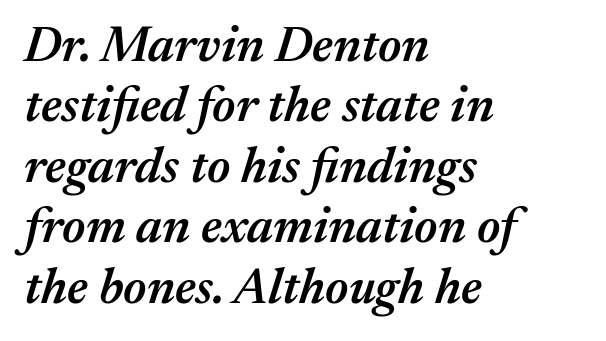
Q: Is the text bold? A: Semi-bold.
Q: Is the text italic (slanted)? A: Yes, it leans right by about 17 degrees.
Q: Is the text underlined? A: No.
Q: How is the paragraph aligned? A: Left-aligned.
Q: Is the spacing between letters normal or unusually wide? A: Normal.
Q: Width (condensed, normal, or wide)? A: Normal.
Q: Stroke contrast? A: Medium.
Q: x-height? A: Medium.
Q: Monospaced? A: No.
